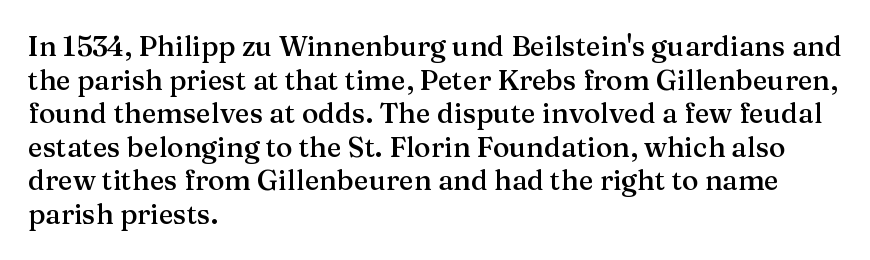
The image shows 28 px semibold serif type, upright; set left-aligned, line spacing 1.2x, normal letter spacing, not underlined; medium stroke contrast and a medium x-height.
